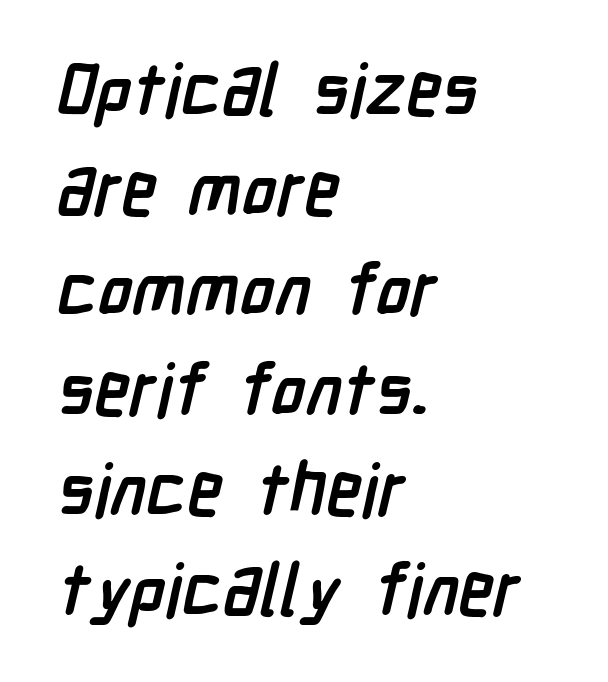
{"serif": "no", "bold": "yes", "weight": "semibold", "width": "condensed", "stroke_contrast": "low", "x_height": "medium", "monospaced": "no", "underline": "no", "align": "left", "line_spacing": "normal", "line_spacing_ratio": 1.39, "letter_spacing": "normal", "letter_spacing_em": 0.0, "glyph_px": 72}
